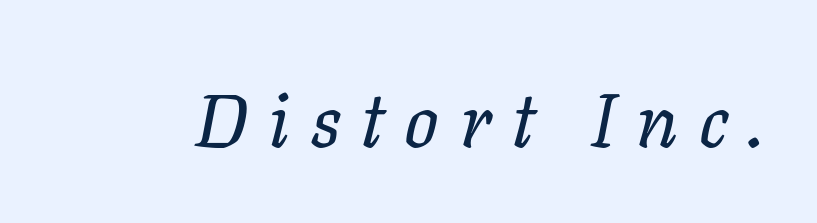
Each row of text sits above clean, open space. Proportional: the letters do not fall into vertical columns. Style check: oblique. No letter is thick-stroked: the sample isn't bold. This rendering widens character spacing well past its baseline value.
